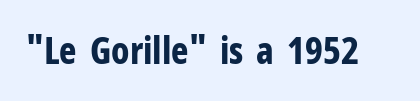
Think of a printed novel: that variable character pitch is what you see here. The passage shown is emphatically bold. The space directly below the letters is spotless. Typographically, this falls in the sans-serif category. This sample uses plain, unmodified letter spacing.
